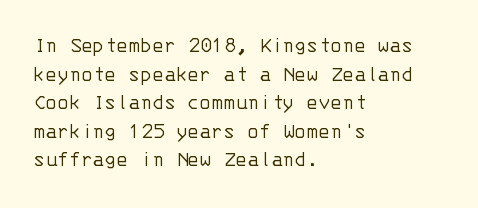
Check the space under the baseline: it is left empty. Characters follow at the spacing the type designer built in. These glyphs show unthickened strokes, regular width or finer. This is the regular roman posture of the typeface. A typesetter would call this leading conventional body-copy spacing. The compositor pushed each line to the left boundary.
